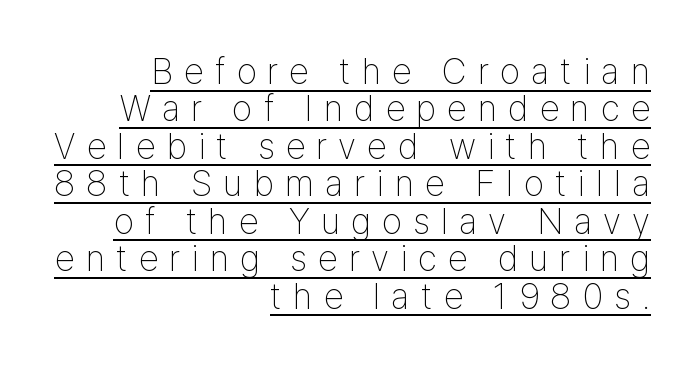
{"serif": "no", "italic": "no", "bold": "no", "weight": "thin", "width": "condensed", "stroke_contrast": "low", "x_height": "medium", "monospaced": "no", "underline": "yes", "align": "right", "line_spacing": "tight", "line_spacing_ratio": 1.04, "letter_spacing": "wide", "letter_spacing_em": 0.31, "glyph_px": 36}
